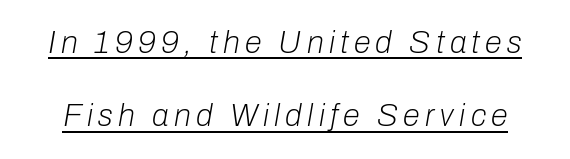
The image shows 31 px light type, italic (leaning right); set loose line spacing (2.36x), underlined; low stroke contrast and a medium x-height.
